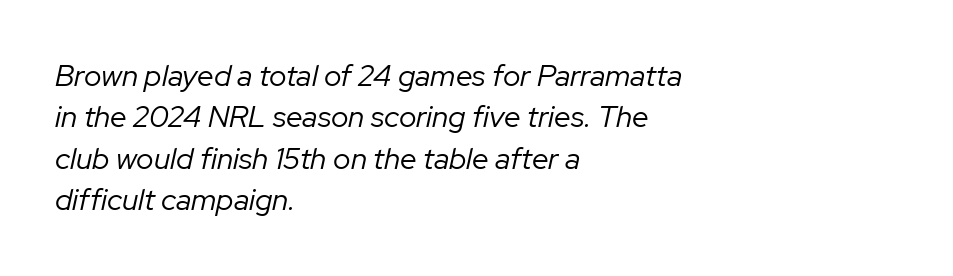
The image shows 30 px regular-weight type, italic (leaning right); set left-aligned, normal line spacing (1.38x), normal letter spacing, not underlined; low stroke contrast and a medium x-height.
